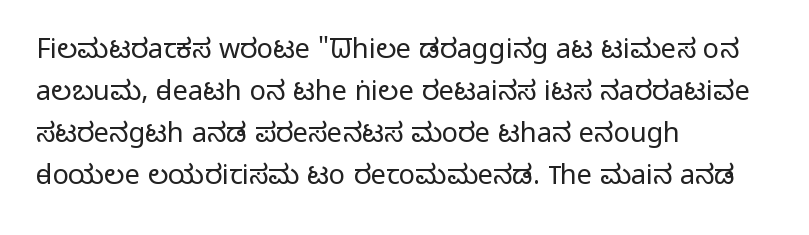
Anything drawn beneath the words? Only blank space. Each word holds together tightly as a unit, with standard inter-letter gaps. Each stroke keeps to a modest, everyday thickness or less. Normally led — the rows are evenly, conventionally spaced. In CSS terms this would be text-align: left. Does the lettering tilt? It doesn't — this is upright.
